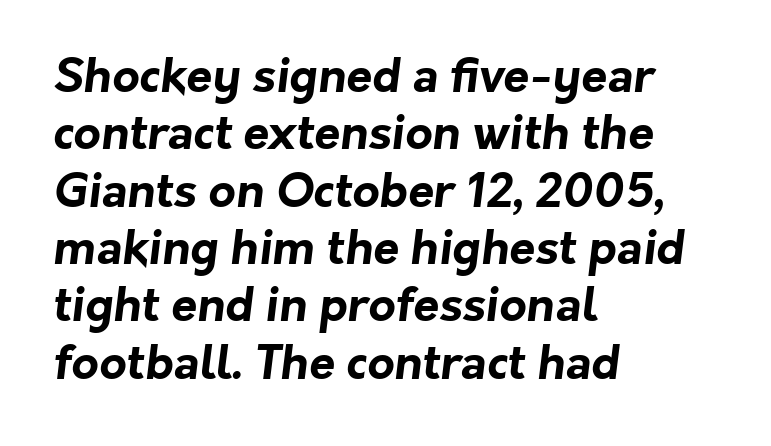
Q: Is the text bold? A: Yes.
Q: Is the typeface a serif or a sans-serif typeface? A: Sans-serif.
Q: Is the text underlined? A: No.
Q: How is the paragraph aligned? A: Left-aligned.
Q: Is the spacing between letters normal or unusually wide? A: Normal.
Q: Width (condensed, normal, or wide)? A: Normal.
Q: Stroke contrast? A: Low.
Q: x-height? A: Medium.
Q: Monospaced? A: No.
